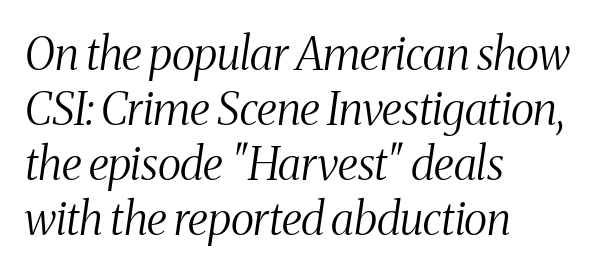
{"serif": "yes", "italic": "yes", "lean": "right", "slant_degrees": 8, "bold": "no", "weight": "light", "width": "condensed", "stroke_contrast": "medium", "x_height": "medium", "monospaced": "no", "underline": "no", "align": "left", "line_spacing_ratio": 1.22, "letter_spacing": "normal", "letter_spacing_em": 0.0, "glyph_px": 45}
